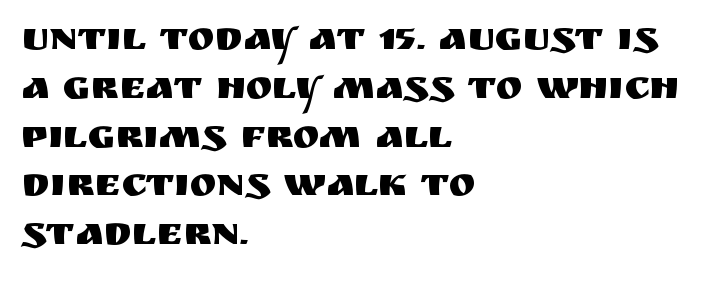
The letterforms sit shoulder to shoulder at normal distance. Note: no serifs on the glyphs. Horizontally, the lines are justified to the leading edge only. Nope, not italic — everything's standing straight. The words here are not underlined. A typesetter would call this proportional, since set widths differ per character.
